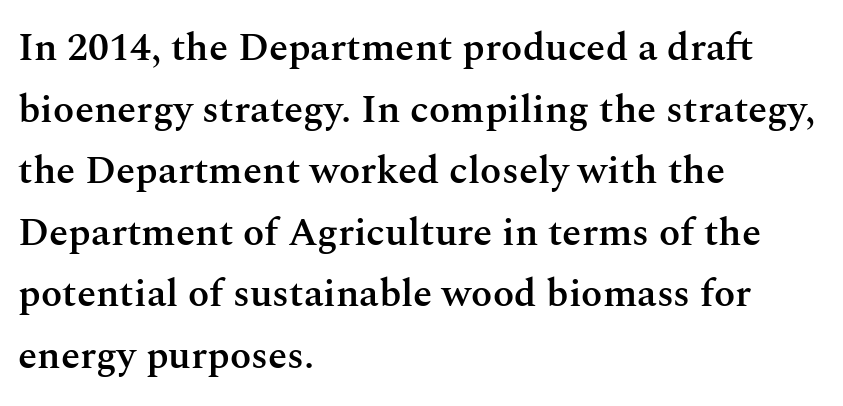
Q: Is the text bold? A: Semi-bold.
Q: Is the text italic (slanted)? A: No, it is upright.
Q: Is the typeface a serif or a sans-serif typeface? A: Serif.
Q: Is the text underlined? A: No.
Q: How is the paragraph aligned? A: Left-aligned.
Q: Is the spacing between letters normal or unusually wide? A: Normal.
Q: Is the spacing between lines tight, normal or loose? A: Normal.
Q: Width (condensed, normal, or wide)? A: Normal.
Q: Stroke contrast? A: Medium.
Q: x-height? A: Medium.
Q: Monospaced? A: No.
